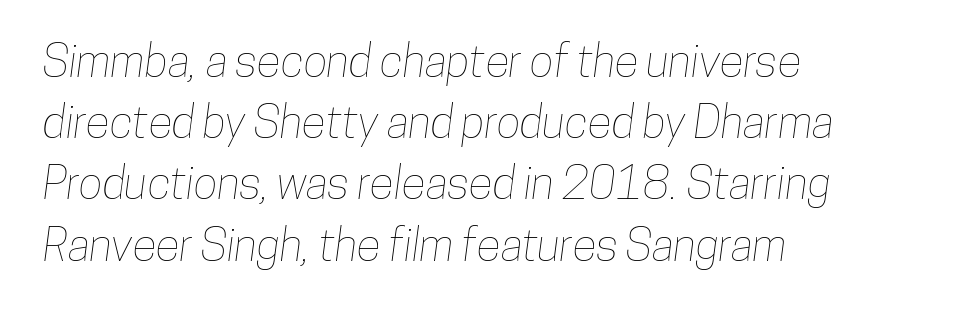
Q: Is the text underlined? A: No.
Q: How is the paragraph aligned? A: Left-aligned.
Q: Is the spacing between letters normal or unusually wide? A: Normal.
Q: Is the spacing between lines tight, normal or loose? A: Normal.
Q: Width (condensed, normal, or wide)? A: Condensed.
Q: Stroke contrast? A: Low.
Q: x-height? A: Medium.
Q: Monospaced? A: No.
